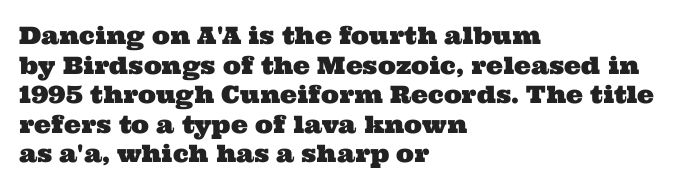
Q: Is the text underlined? A: No.
Q: How is the paragraph aligned? A: Left-aligned.
Q: Is the spacing between letters normal or unusually wide? A: Normal.
